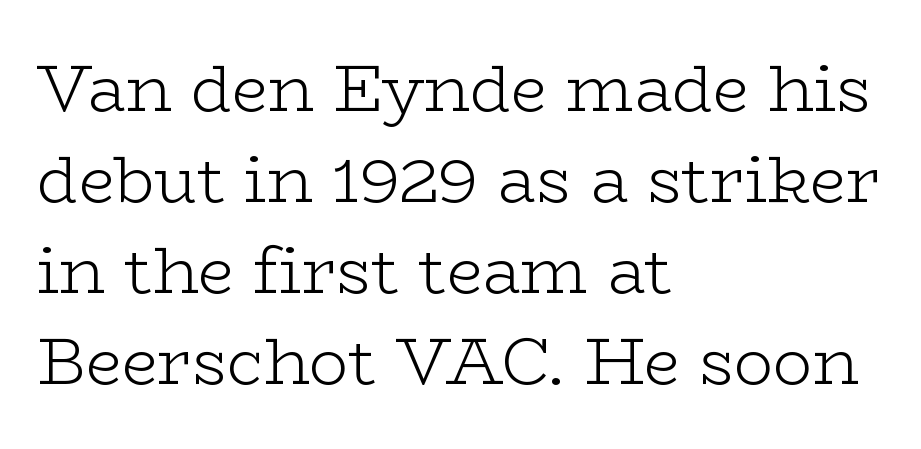
The image shows 65 px light, wide serif type, upright; set left-aligned, normal line spacing (1.4x), normal letter spacing, not underlined; low stroke contrast and a medium x-height.
